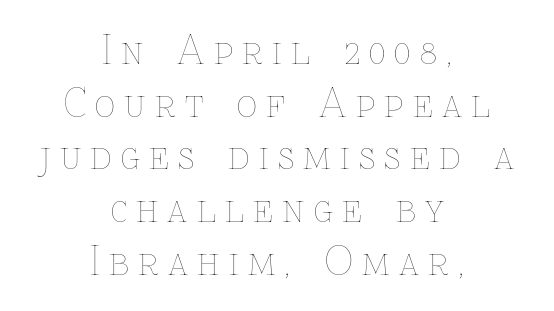
Q: Is the text bold? A: No.
Q: Is the text italic (slanted)? A: No, it is upright.
Q: Is the text underlined? A: No.
Q: How is the paragraph aligned? A: Centered.
Q: Is the spacing between letters normal or unusually wide? A: Unusually wide.
Q: Is the spacing between lines tight, normal or loose? A: Normal.
Q: Width (condensed, normal, or wide)? A: Normal.
Q: Stroke contrast? A: Low.
Q: x-height? A: Medium.
Q: Monospaced? A: No.
